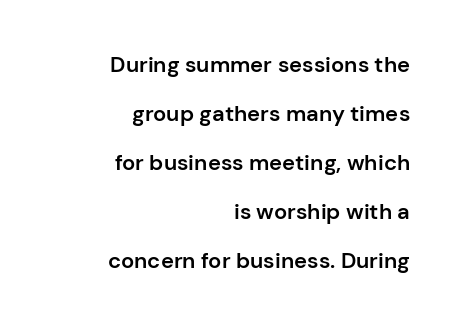
The image shows 22 px text type, upright; set right-aligned, loose line spacing (2.23x), normal letter spacing, not underlined.
